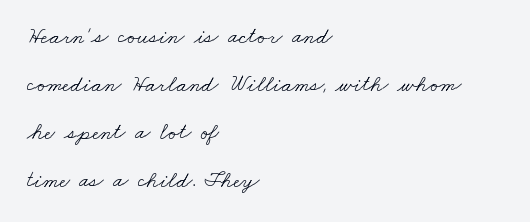
{"bold": "no", "underline": "no", "align": "left", "line_spacing": "loose", "line_spacing_ratio": 2.08, "letter_spacing": "normal", "letter_spacing_em": 0.0, "glyph_px": 23}
